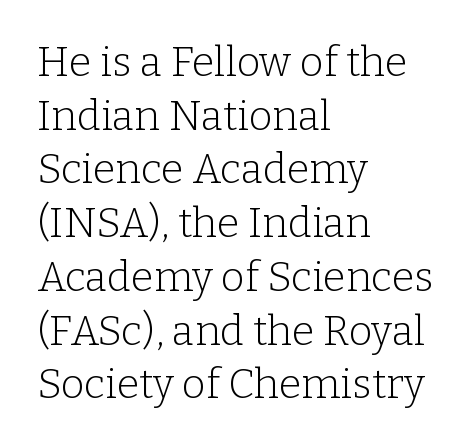
Check where the strokes stop: tiny serifs finish them off. Every row of glyphs begins at an identical x-position on the left. Baseline-to-baseline distance is the conventional proportion of letter height. Students, note that the glyphs here touch the page at normal intervals.
